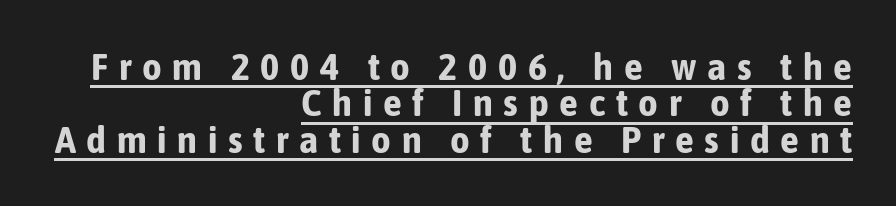
Q: Is the text bold? A: Yes.
Q: Is the text italic (slanted)? A: No, it is upright.
Q: Is the typeface a serif or a sans-serif typeface? A: Sans-serif.
Q: Is the text underlined? A: Yes.
Q: How is the paragraph aligned? A: Right-aligned.
Q: Is the spacing between letters normal or unusually wide? A: Unusually wide.
Q: Is the spacing between lines tight, normal or loose? A: Tight.
Q: Width (condensed, normal, or wide)? A: Condensed.
Q: Stroke contrast? A: Low.
Q: x-height? A: Medium.
Q: Monospaced? A: No.
